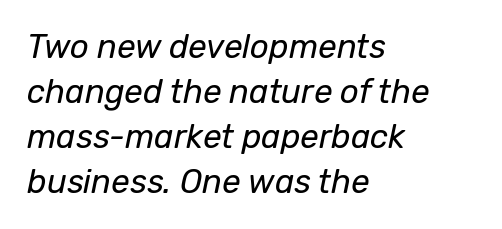
The image shows 33 px regular-weight type, italic (leaning right); set left-aligned, normal line spacing (1.36x), normal letter spacing, not underlined; low stroke contrast and a medium x-height.
